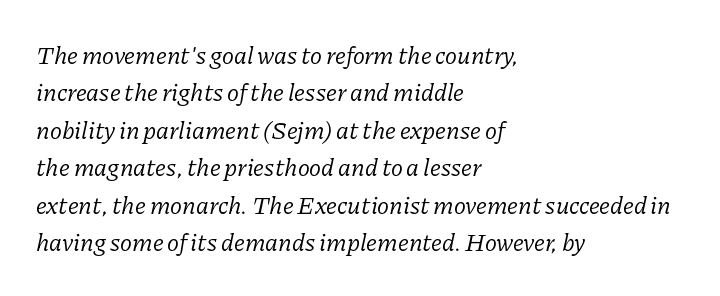
{"italic": "yes", "lean": "right", "slant_degrees": 11, "bold": "no", "underline": "no", "align": "left", "line_spacing": "normal", "line_spacing_ratio": 1.5, "letter_spacing": "normal", "letter_spacing_em": 0.0, "glyph_px": 25}
